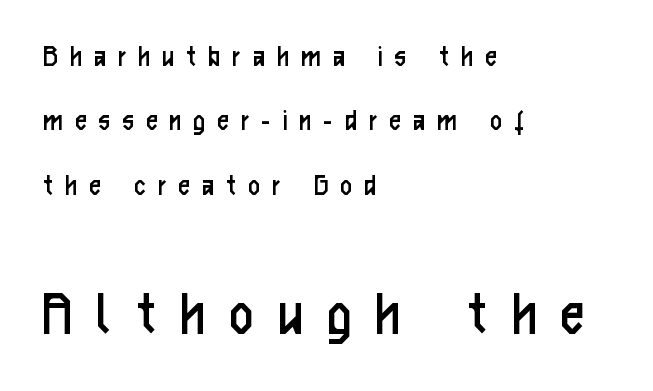
The glyphs are unaccompanied by any horizontal stroke below them. Every stem runs plumb, perpendicular to the baseline. Character widths vary here, with narrow letters taking less room than wide ones. Each letter's strokes conclude bluntly, with no projecting serifs. The typesetter chose a ragged-right arrangement here.
